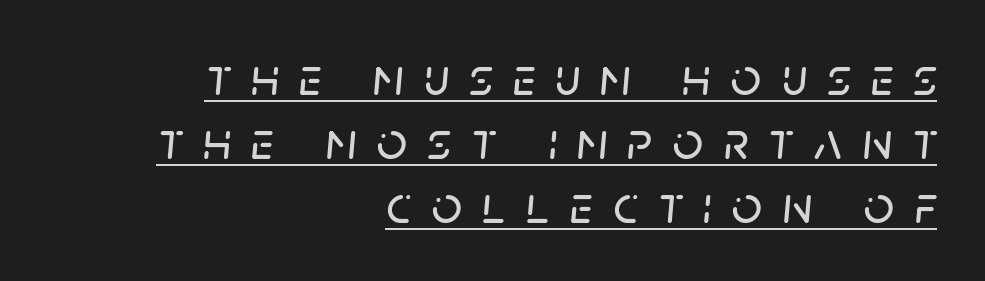
A typesetter would call this proportional, since set widths differ per character. This sample is right-justified, so line beginnings fall wherever the words allow. This rendering widens character spacing well past its baseline value. Slant detected: the letters are inclined. In designer terms, the underline attribute is active on this setting.
